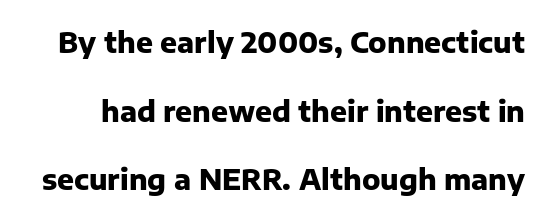
The image shows 28 px heavy sans-serif type, upright; set loose line spacing (2.45x), normal letter spacing, not underlined; low stroke contrast and a medium x-height.
